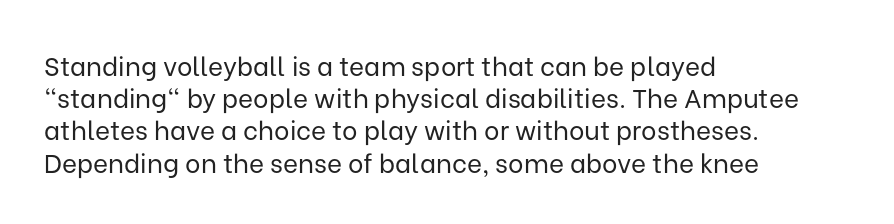
Q: Is the text bold? A: No.
Q: Is the text italic (slanted)? A: No, it is upright.
Q: Is the text underlined? A: No.
Q: How is the paragraph aligned? A: Left-aligned.
Q: Is the spacing between letters normal or unusually wide? A: Normal.
